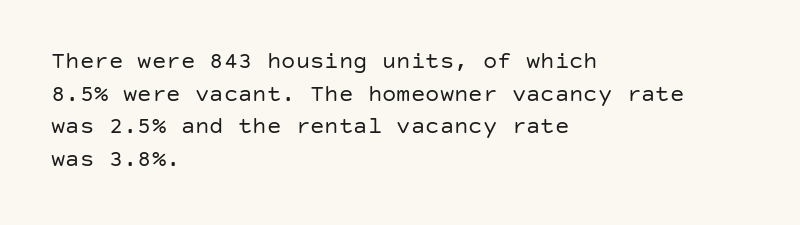
Plain, unruled lines of type. Ordinary non-slanted type is in use. Does extra space separate the letters? No, they use regular spacing. This is not heavy type; no bold has been used. These lines sit exactly where default settings would place them. Reading down the block, your eye returns to a fixed left position each line.
